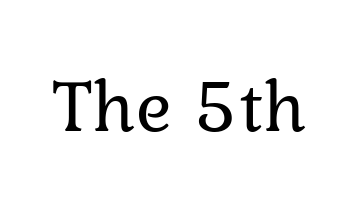
The image shows 75 px regular-weight serif type, upright; set normal letter spacing, not underlined; low stroke contrast and a medium x-height.
